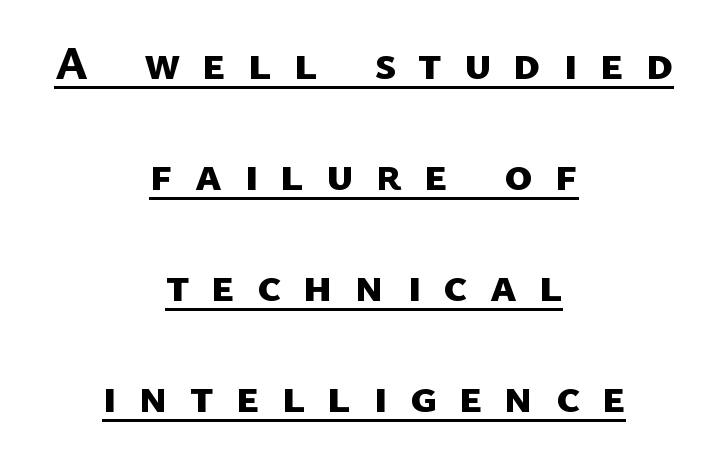
Note the varied advance widths — an 'i' is clearly narrower than an 'm'. A typesetter would label this face a sans. Weight check: bold — yes, fully. Horizontal bands of white between lines are thick stripes.
